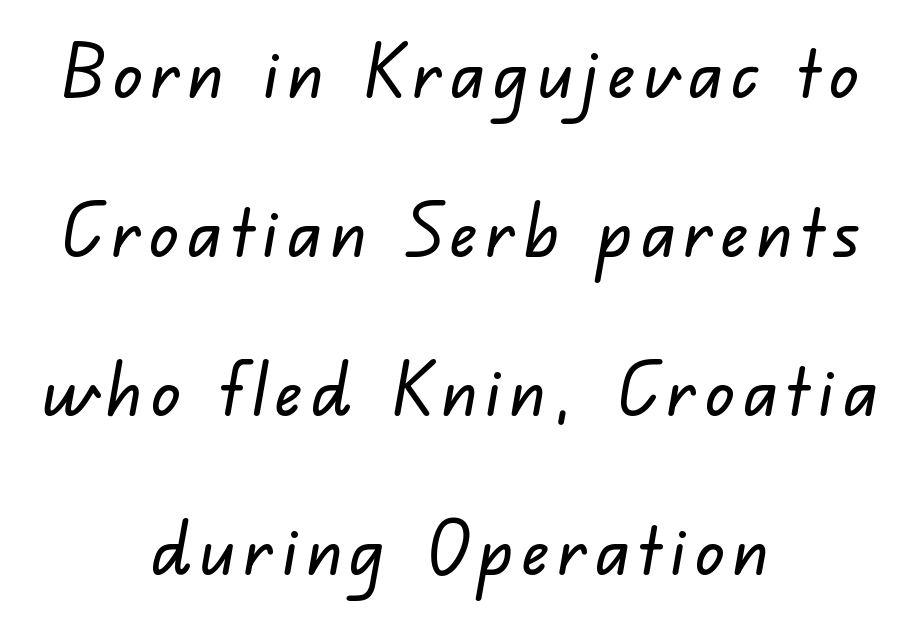
The image shows 73 px sans-serif type; set centered, loose line spacing (2.18x), not underlined; low stroke contrast and a small x-height.
